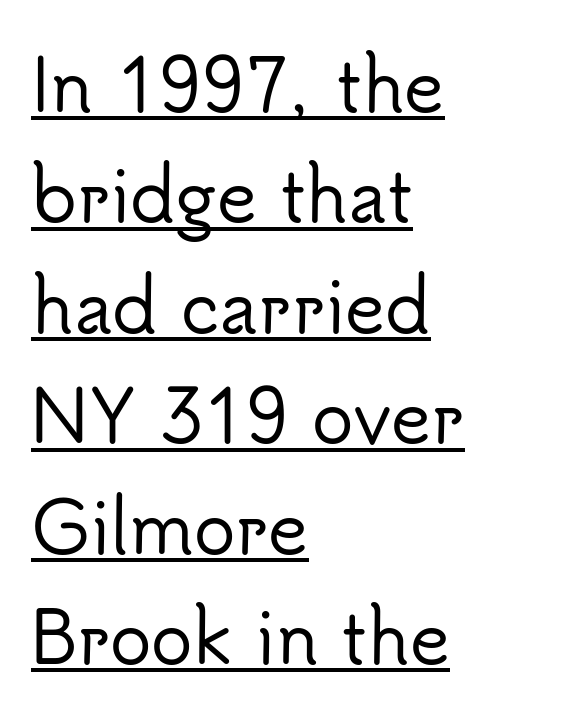
Q: Is the text italic (slanted)? A: No, it is upright.
Q: Is the typeface a serif or a sans-serif typeface? A: Sans-serif.
Q: Is the text underlined? A: Yes.
Q: How is the paragraph aligned? A: Left-aligned.
Q: Is the spacing between letters normal or unusually wide? A: Normal.
Q: Is the spacing between lines tight, normal or loose? A: Normal.
Q: Width (condensed, normal, or wide)? A: Normal.
Q: Stroke contrast? A: Low.
Q: x-height? A: Small.
Q: Monospaced? A: No.
